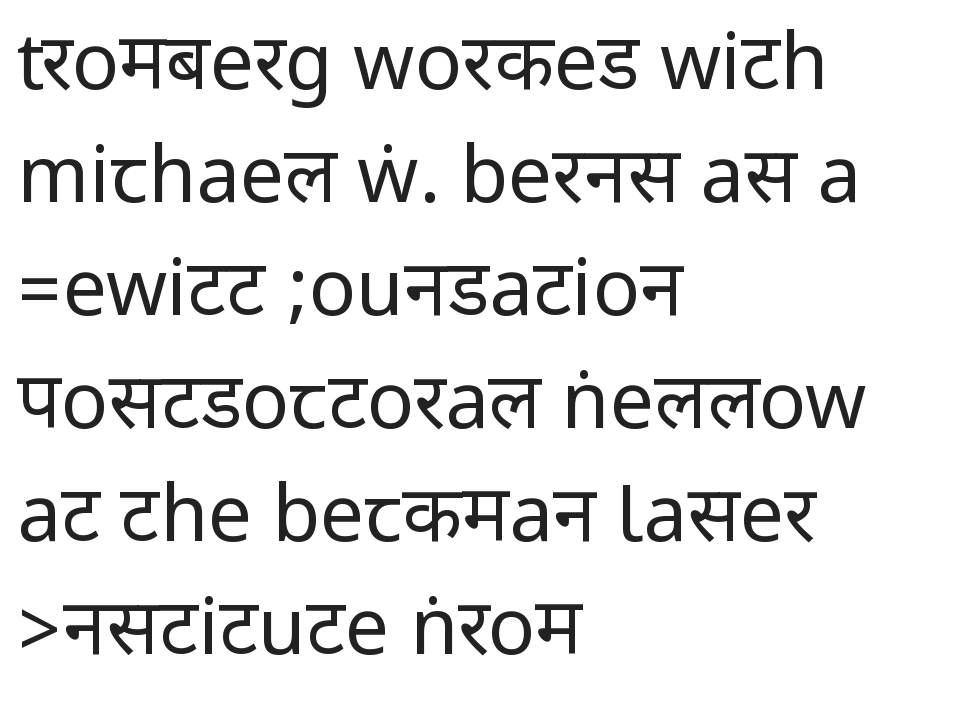
Q: Is the text bold? A: No.
Q: Is the text italic (slanted)? A: No, it is upright.
Q: Is the typeface a serif or a sans-serif typeface? A: Sans-serif.
Q: Is the text underlined? A: No.
Q: How is the paragraph aligned? A: Left-aligned.
Q: Is the spacing between letters normal or unusually wide? A: Normal.
Q: Is the spacing between lines tight, normal or loose? A: Normal.
Q: Width (condensed, normal, or wide)? A: Condensed.
Q: Stroke contrast? A: Low.
